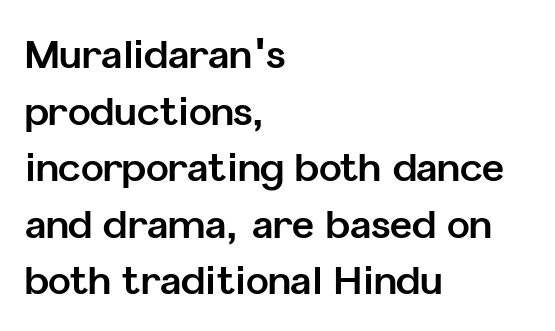
The image shows 38 px bold sans-serif type, upright; set left-aligned, normal line spacing (1.49x), normal letter spacing, not underlined; low stroke contrast and a medium x-height.
